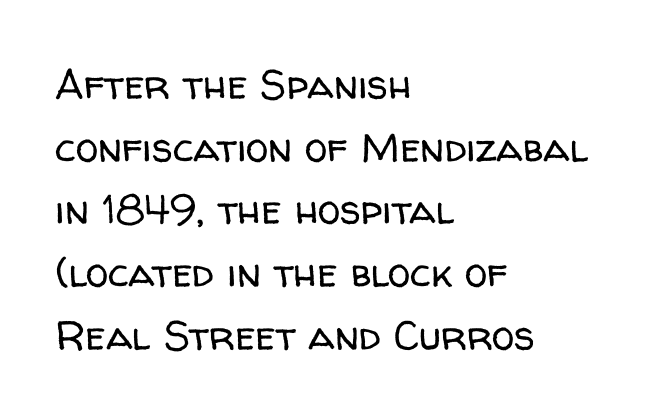
Check where the strokes stop: nothing finishes them off — pure sans. The font's upright variant was chosen for this text. The ragged edge is on the right, which tells us the setting is flush left. No letter is thick-stroked: the sample isn't bold.
